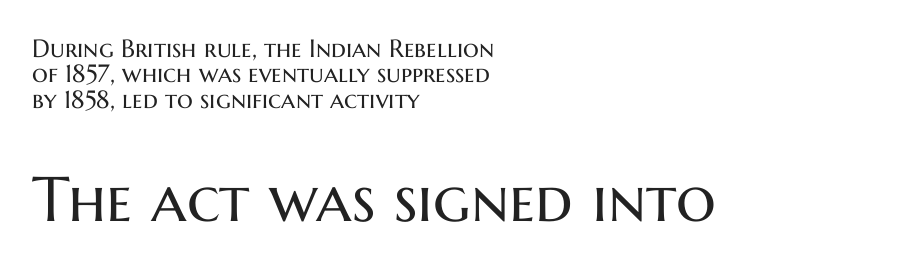
Q: Is the text bold? A: No.
Q: Is the text italic (slanted)? A: No, it is upright.
Q: Is the typeface a serif or a sans-serif typeface? A: Sans-serif.
Q: Is the text underlined? A: No.
Q: How is the paragraph aligned? A: Left-aligned.
Q: Is the spacing between letters normal or unusually wide? A: Normal.
Q: Is the spacing between lines tight, normal or loose? A: Tight.
Q: Which block of text is set in a larger size, the first (top) or the second (bottom)? A: The second (bottom) one.
Q: Width (condensed, normal, or wide)? A: Normal.
Q: Stroke contrast? A: Medium.
Q: x-height? A: Medium.
Q: Monospaced? A: No.
